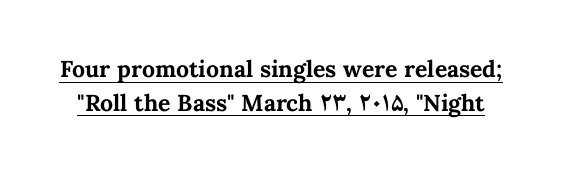
Q: Is the text bold? A: Yes.
Q: Is the text italic (slanted)? A: No, it is upright.
Q: Is the text underlined? A: Yes.
Q: Is the spacing between letters normal or unusually wide? A: Normal.
Q: Is the spacing between lines tight, normal or loose? A: Normal.
